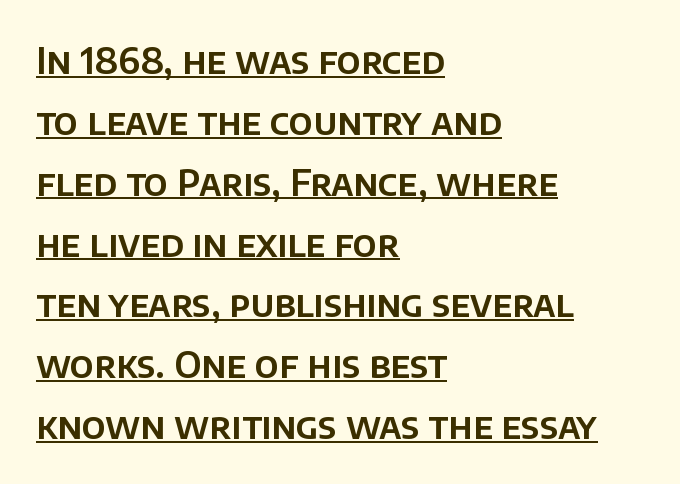
Normally led — the rows are evenly, conventionally spaced. Here the designer chose a conventional face with non-uniform glyph widths. The passage shown is typeset with a sans-serif family. The sample's only ornament is a line tracing under the words. Students, note that the glyphs here touch the page at normal intervals.
